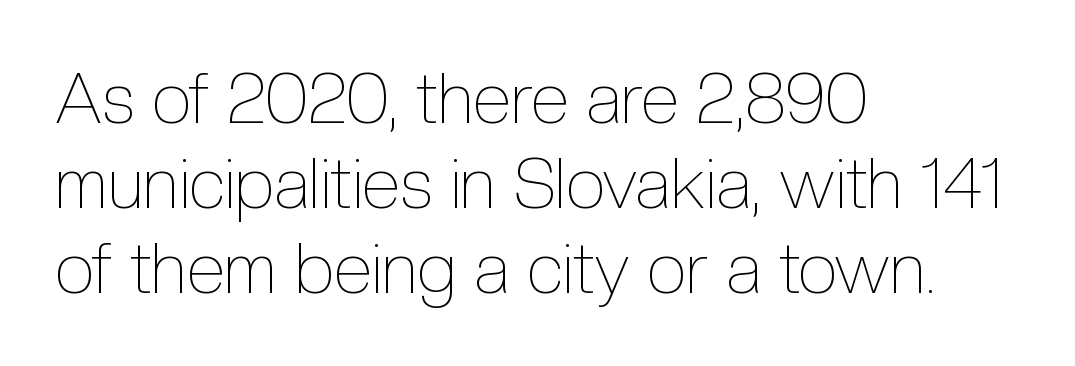
Q: Is the text bold? A: No.
Q: Is the text italic (slanted)? A: No, it is upright.
Q: Is the text underlined? A: No.
Q: How is the paragraph aligned? A: Left-aligned.
Q: Is the spacing between letters normal or unusually wide? A: Normal.
Q: Width (condensed, normal, or wide)? A: Condensed.
Q: x-height? A: Medium.
Q: Monospaced? A: No.
